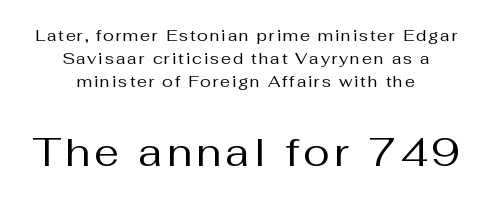
Q: Is the text bold? A: No.
Q: Is the text italic (slanted)? A: No, it is upright.
Q: Is the typeface a serif or a sans-serif typeface? A: Sans-serif.
Q: Is the text underlined? A: No.
Q: How is the paragraph aligned? A: Centered.
Q: Is the spacing between lines tight, normal or loose? A: Normal.
Q: Which block of text is set in a larger size, the first (top) or the second (bottom)? A: The second (bottom) one.
Q: Width (condensed, normal, or wide)? A: Normal.
Q: Stroke contrast? A: Medium.
Q: x-height? A: Medium.
Q: Monospaced? A: No.
